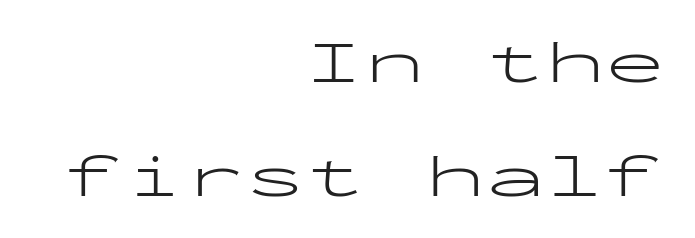
Q: Is the text bold? A: No.
Q: Is the text italic (slanted)? A: No, it is upright.
Q: Is the typeface a serif or a sans-serif typeface? A: Sans-serif.
Q: Is the text underlined? A: No.
Q: How is the paragraph aligned? A: Right-aligned.
Q: Is the spacing between letters normal or unusually wide? A: Normal.
Q: Is the spacing between lines tight, normal or loose? A: Loose.
Q: Width (condensed, normal, or wide)? A: Wide.
Q: Stroke contrast? A: Low.
Q: x-height? A: Medium.
Q: Monospaced? A: Yes.
